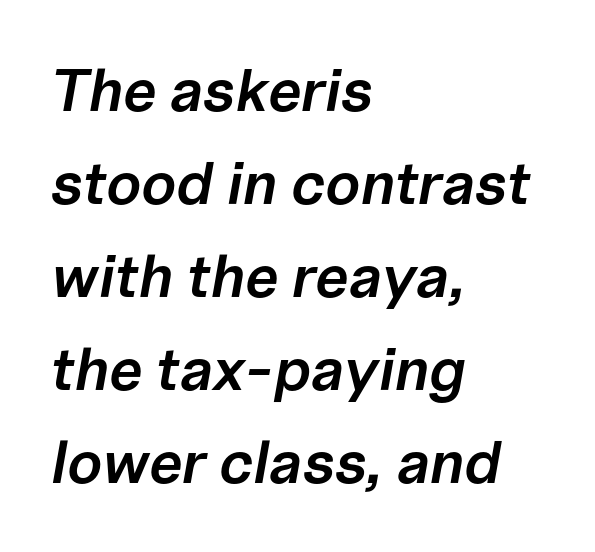
Q: Is the text bold? A: Semi-bold.
Q: Is the text italic (slanted)? A: Yes, it leans right by about 10 degrees.
Q: Is the text underlined? A: No.
Q: How is the paragraph aligned? A: Left-aligned.
Q: Is the spacing between letters normal or unusually wide? A: Normal.
Q: Is the spacing between lines tight, normal or loose? A: Normal.
Q: Width (condensed, normal, or wide)? A: Normal.
Q: Stroke contrast? A: Low.
Q: x-height? A: Medium.
Q: Monospaced? A: No.
